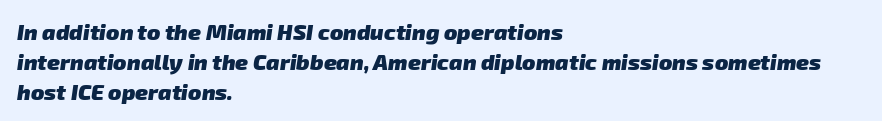
The image shows 22 px bold type; set left-aligned, normal line spacing (1.36x), normal letter spacing, not underlined.
